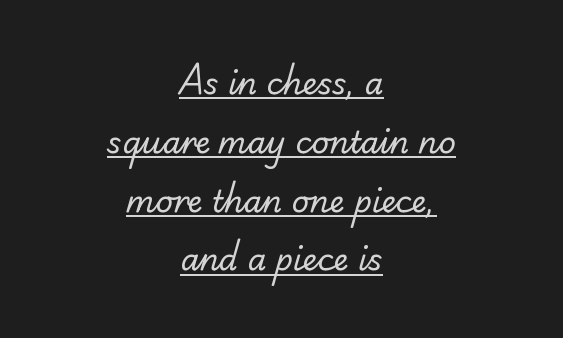
The image shows 30 px regular-weight sans-serif type; set centered, loose line spacing (1.96x), normal letter spacing, underlined; low stroke contrast and a small x-height.
